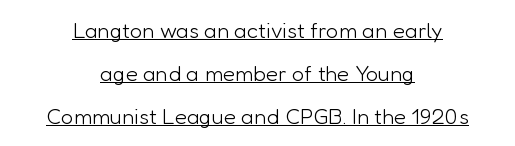
Reading down the block, each line starts at a different indent, mirrored at its end. Does the leading feel generous? Absolutely, it's lavish. This sample carries an underscore along the baseline area. The lettering holds an erect, upright posture throughout. Heft: none added — not bold.
